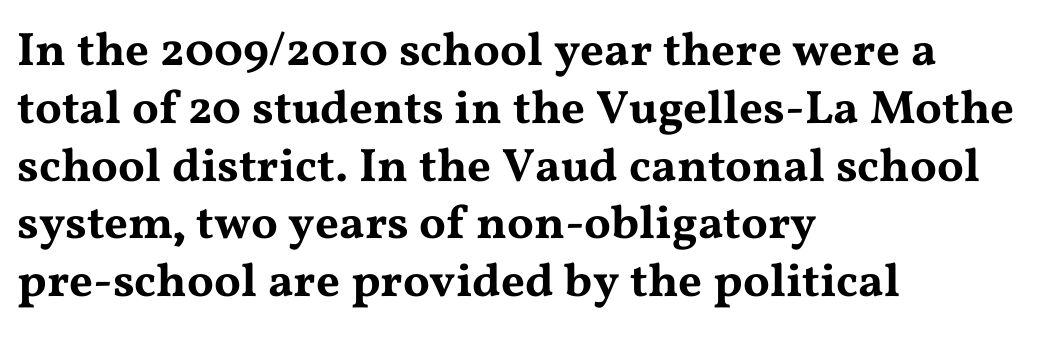
Q: Is the text italic (slanted)? A: No, it is upright.
Q: Is the typeface a serif or a sans-serif typeface? A: Serif.
Q: Is the text underlined? A: No.
Q: How is the paragraph aligned? A: Left-aligned.
Q: Is the spacing between letters normal or unusually wide? A: Normal.
Q: Width (condensed, normal, or wide)? A: Wide.
Q: Stroke contrast? A: Medium.
Q: x-height? A: Medium.
Q: Monospaced? A: No.
